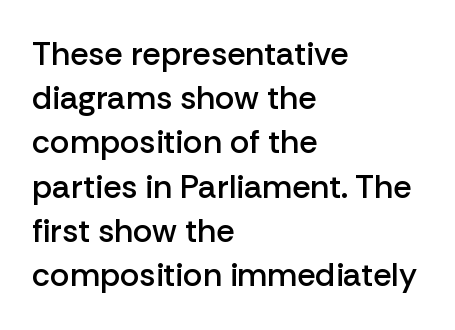
Varying glyph widths throughout — classic text-font behaviour. No word sits above an underline. Bold? Not quite — semibold, heavier than regular but stopping short. Short and long lines alike share a common starting point at left.
